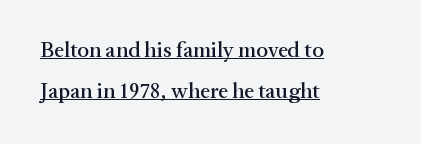
The image shows 22 px text type, upright; set left-aligned, line spacing 1.86x, normal letter spacing, underlined.
